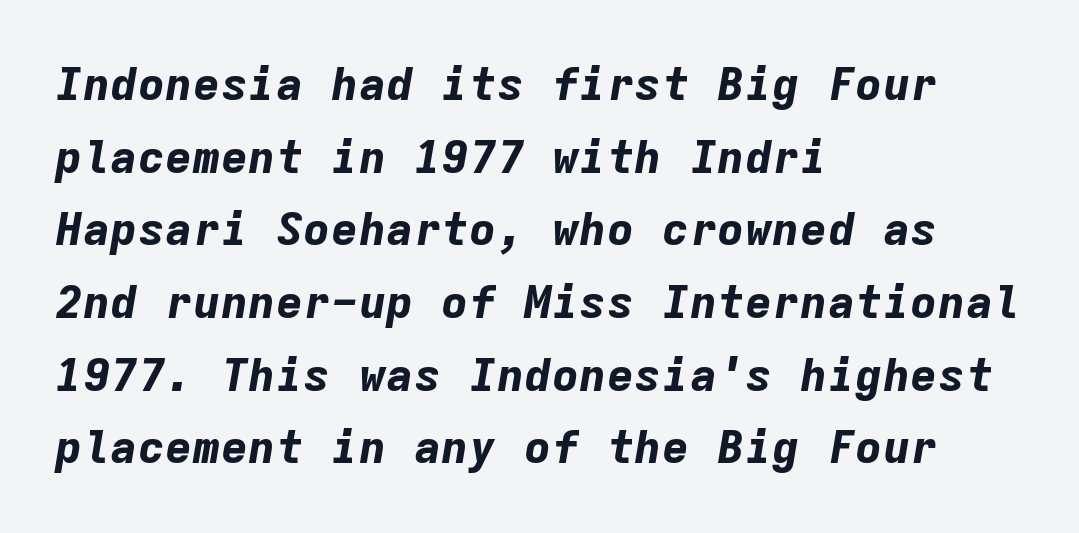
The image shows 46 px bold type, italic (leaning right), monospaced; set left-aligned, normal line spacing (1.58x), normal letter spacing, not underlined; low stroke contrast and a medium x-height.
